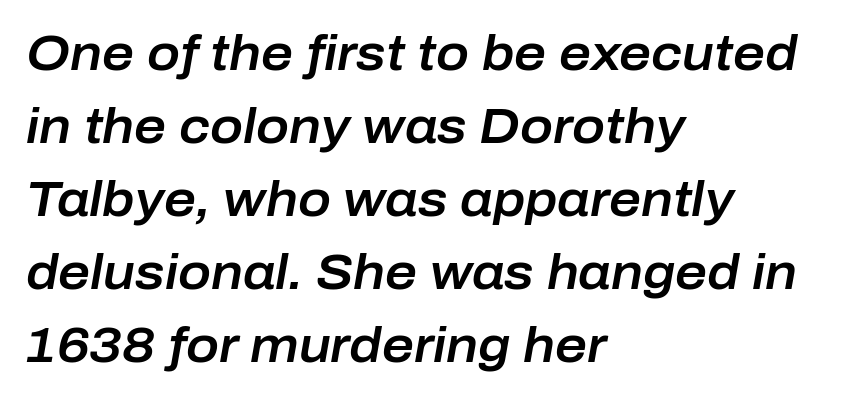
{"italic": "yes", "lean": "right", "slant_degrees": 10, "width": "normal", "stroke_contrast": "low", "x_height": "medium", "monospaced": "no", "underline": "no", "align": "left", "line_spacing": "normal", "line_spacing_ratio": 1.49, "letter_spacing": "normal", "letter_spacing_em": 0.0, "glyph_px": 49}
